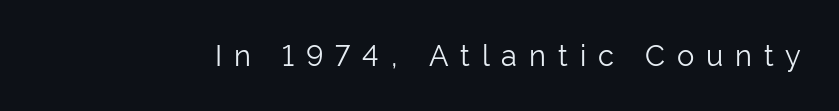
Descenders are the only things crossing below the line. Ascenders rise straight up at ninety degrees. This sample uses a sans-serif face. The gaps between neighbouring characters are conspicuously large.
